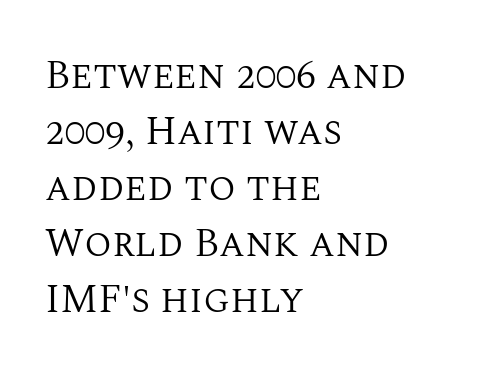
The image shows 40 px regular-weight serif type, upright; set left-aligned, normal line spacing (1.4x), normal letter spacing, not underlined; medium stroke contrast and a large x-height.
